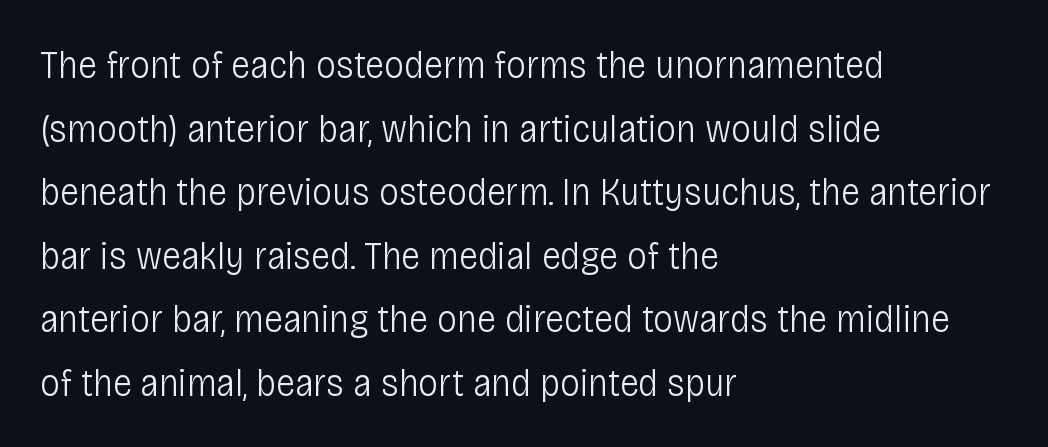
Horizontal alignment here is leftward, the default for most running prose. This sample uses an upright cut, with every glyph sitting square on the baseline. These lines keep a tight, regular rhythm from letter to letter. The passage shown stacks its lines at a standard gap. The passage shown is typed in a proportional face where columns would drift.
